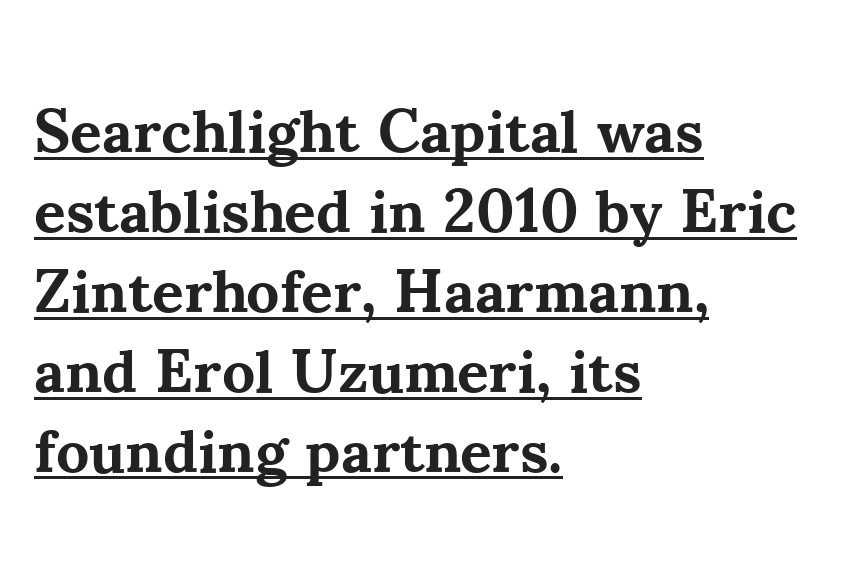
The paragraph shown leans on its left margin. No extra tracking has been applied to these lines. Do the characters align in a grid? No, the font is proportional. The sample has been set heavy, in full bold. The lines sit at an ordinary, default distance from one another. It's the straight-up-and-down kind of type.
